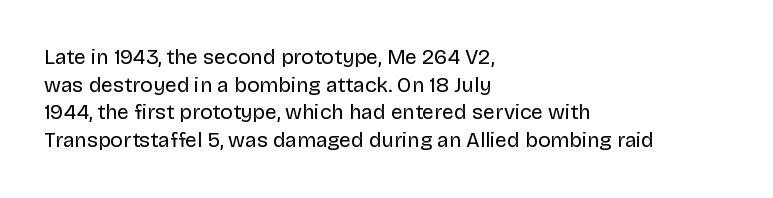
Every stem runs plumb, perpendicular to the baseline. Leftover space on each line is placed entirely after the last word. Check the space under the baseline: it is left empty. This reads as an unemphasized weight, regular at the heaviest. Caption: standard tracking, unaltered.
